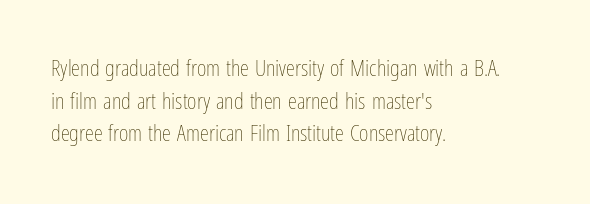
Characters follow at the spacing the type designer built in. The letterforms sit at book weight or below. Rendered with straight, roman letterforms. The rows are spaced the way most documents space them. The strip under each line holds only bare page.
